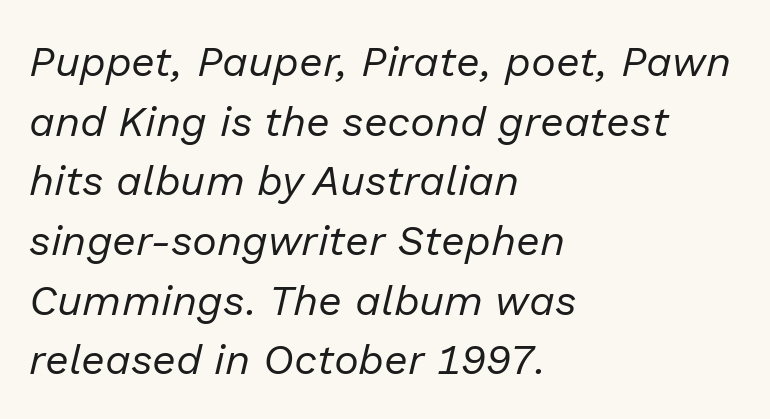
{"italic": "yes", "lean": "right", "slant_degrees": 13, "bold": "no", "weight": "regular", "width": "normal", "stroke_contrast": "low", "x_height": "medium", "monospaced": "no", "underline": "no", "align": "left", "line_spacing": "normal", "line_spacing_ratio": 1.42, "letter_spacing": "normal", "letter_spacing_em": 0.0, "glyph_px": 42}
